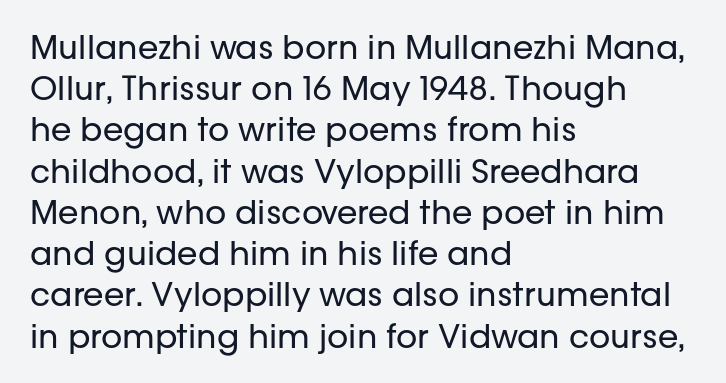
Q: Is the text bold? A: No.
Q: Is the text italic (slanted)? A: No, it is upright.
Q: Is the typeface a serif or a sans-serif typeface? A: Sans-serif.
Q: Is the text underlined? A: No.
Q: How is the paragraph aligned? A: Left-aligned.
Q: Is the spacing between letters normal or unusually wide? A: Normal.
Q: Is the spacing between lines tight, normal or loose? A: Normal.
Q: Width (condensed, normal, or wide)? A: Normal.
Q: Stroke contrast? A: Low.
Q: x-height? A: Medium.
Q: Monospaced? A: No.
